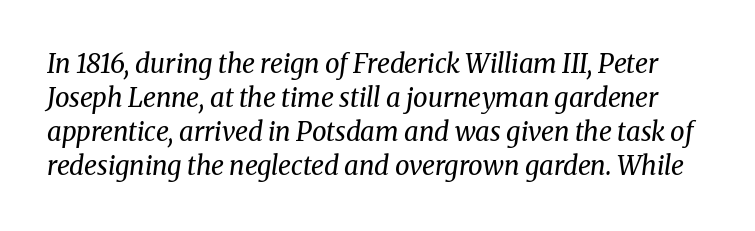
{"italic": "yes", "lean": "right", "slant_degrees": 8, "bold": "no", "underline": "no", "line_spacing": "normal", "line_spacing_ratio": 1.31, "letter_spacing": "normal", "letter_spacing_em": 0.0, "glyph_px": 26}
